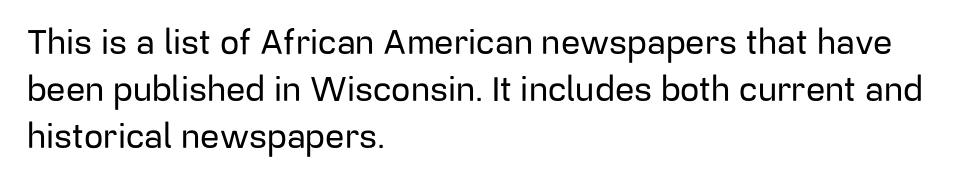
The designer left line spacing at the default. Think of a printed novel: that variable character pitch is what you see here. Ordinary non-slanted type is in use. Words float on clear page, feet unadorned.
